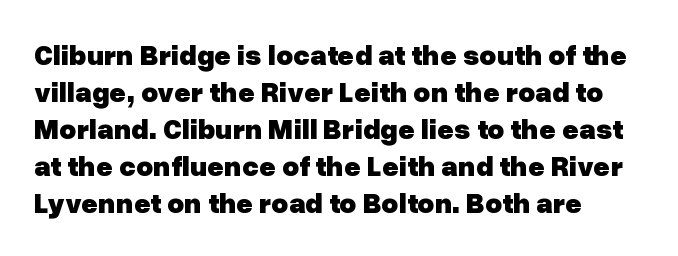
The image shows 29 px heavy sans-serif type, upright; set left-aligned, normal line spacing (1.28x), normal letter spacing, not underlined; low stroke contrast and a medium x-height.
